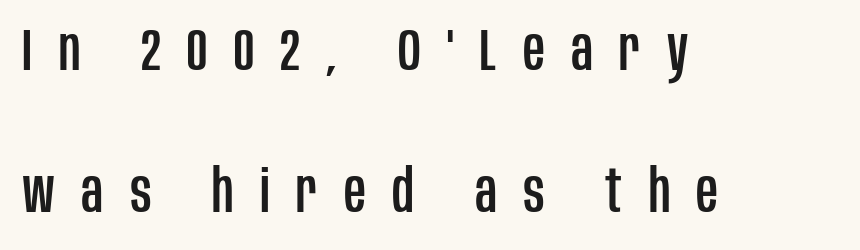
Is the block centered? No — it sits flush against the left margin. Ascenders rise straight up at ninety degrees. Anything drawn beneath the words? Only blank space. In terms of letterform style, serifs are entirely absent. Each word looks stretched out because of the extra space between its letters. Note the varied advance widths — an 'i' is clearly narrower than an 'm'.
